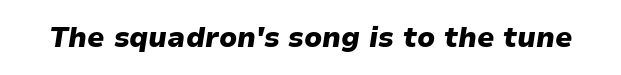
The image shows 28 px heavy type, italic (leaning right); set normal letter spacing, not underlined; low stroke contrast and a medium x-height.
